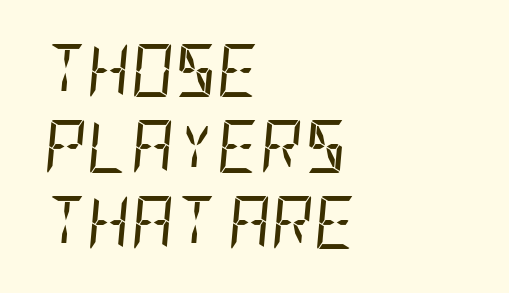
The image shows 53 px regular-weight, condensed type, italic (leaning right); set left-aligned, normal line spacing (1.43x), normal letter spacing, not underlined; low stroke contrast and a large x-height.
